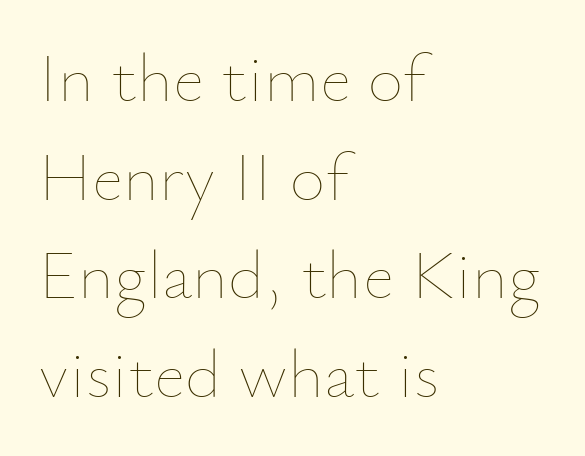
Rendered with straight, roman letterforms. Nobody drew a line under any word here. Regular leading. The strokes are not fattened; the text isn't bold.
